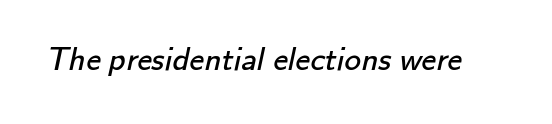
{"serif": "no", "bold": "no", "weight": "regular", "width": "normal", "stroke_contrast": "low", "x_height": "small", "monospaced": "no", "underline": "no", "letter_spacing": "normal", "letter_spacing_em": 0.0, "glyph_px": 33}
